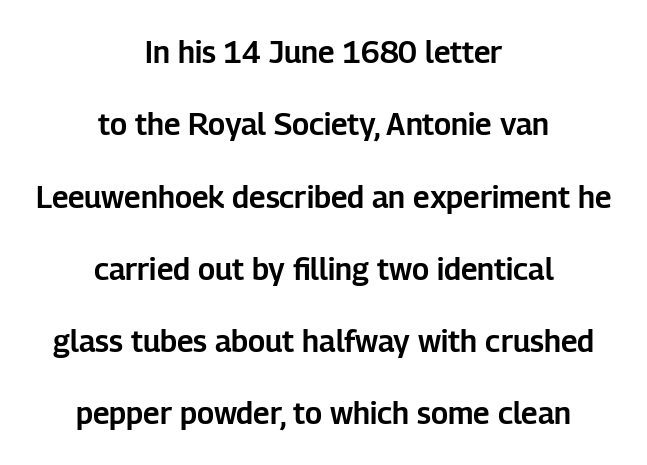
The image shows 30 px sans-serif type, upright; set centered, loose line spacing (2.41x), normal letter spacing, not underlined; low stroke contrast and a medium x-height.
